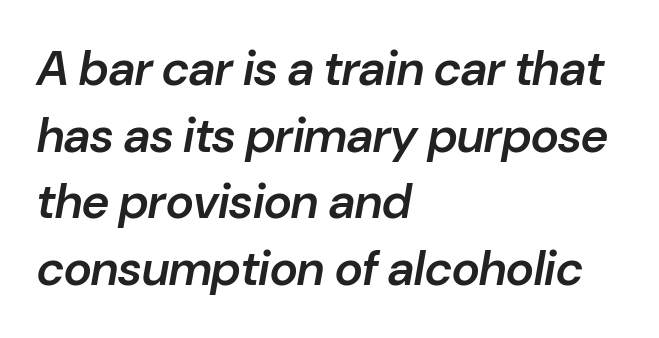
The image shows 48 px semibold type, italic (leaning right); set left-aligned, normal line spacing (1.39x), normal letter spacing, not underlined; low stroke contrast and a medium x-height.
